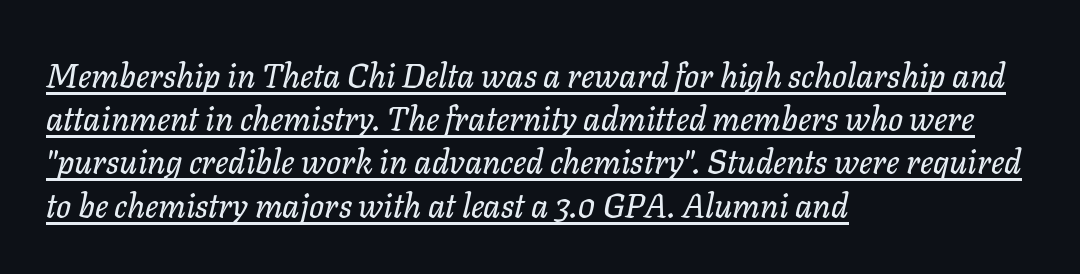
The image shows 33 px text type, italic (leaning right); set left-aligned, normal line spacing (1.31x), normal letter spacing, underlined; low stroke contrast and a medium x-height.
